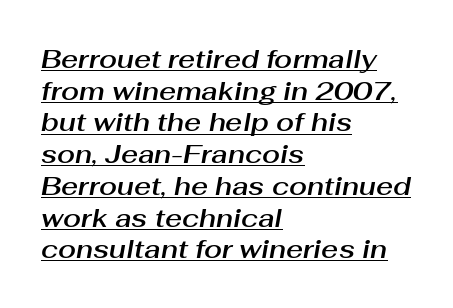
Q: Is the text italic (slanted)? A: Yes, it leans right by about 10 degrees.
Q: Is the text underlined? A: Yes.
Q: How is the paragraph aligned? A: Left-aligned.
Q: Is the spacing between letters normal or unusually wide? A: Normal.
